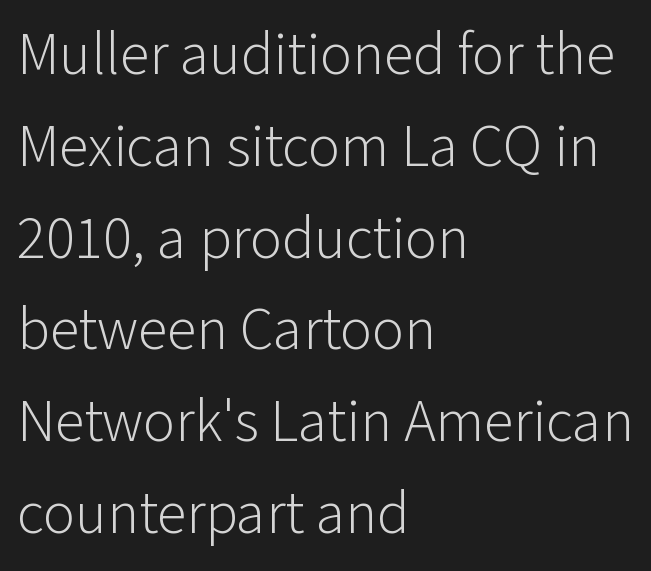
No feet cap the strokes, marking this as sans-serif type. Regarding leading, the lines here are spaced in the standard way. The strip under each line holds only bare page. This sample has the flowing, uneven cadence of proportional lettering.
